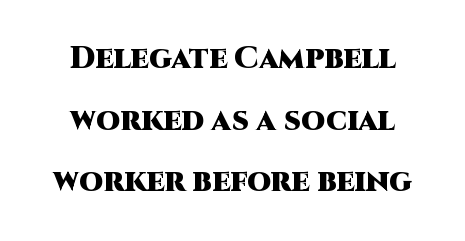
The letterforms sit shoulder to shoulder at normal distance. This sample has the flowing, uneven cadence of proportional lettering. Is there much room between lines? Yes — plenty of vertical air separates them. The string is rendered with underlining switched off.
